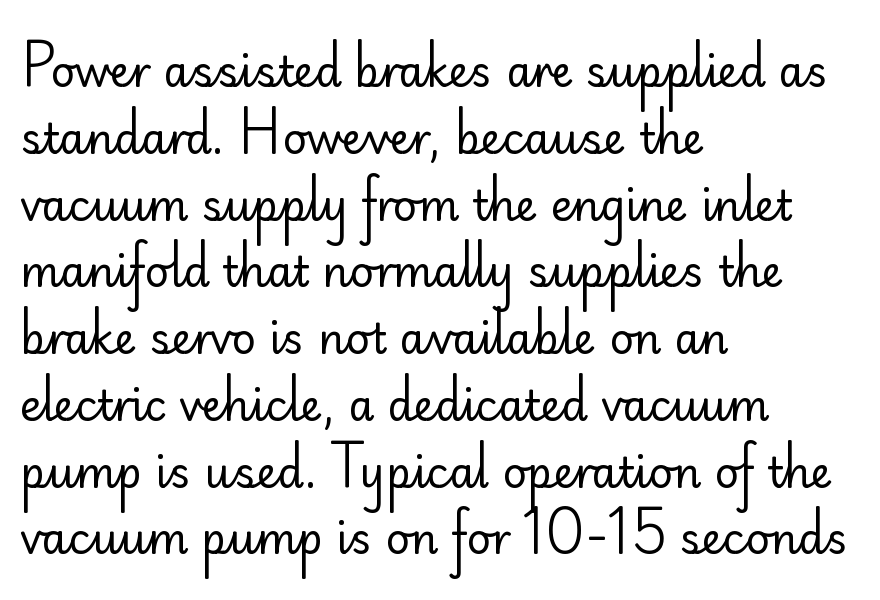
Q: Is the text bold? A: No.
Q: Is the text italic (slanted)? A: No, it is upright.
Q: Is the typeface a serif or a sans-serif typeface? A: Sans-serif.
Q: Is the text underlined? A: No.
Q: How is the paragraph aligned? A: Left-aligned.
Q: Is the spacing between letters normal or unusually wide? A: Normal.
Q: Is the spacing between lines tight, normal or loose? A: Normal.
Q: Width (condensed, normal, or wide)? A: Normal.
Q: Stroke contrast? A: Low.
Q: x-height? A: Small.
Q: Monospaced? A: No.
